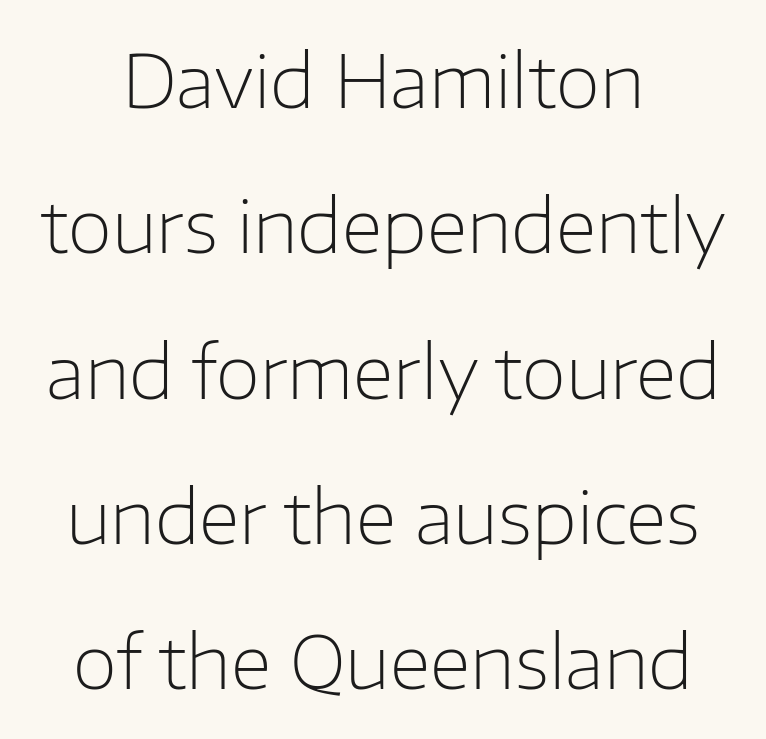
Q: Is the text bold? A: No.
Q: Is the text italic (slanted)? A: No, it is upright.
Q: Is the typeface a serif or a sans-serif typeface? A: Sans-serif.
Q: Is the text underlined? A: No.
Q: How is the paragraph aligned? A: Centered.
Q: Is the spacing between letters normal or unusually wide? A: Normal.
Q: Is the spacing between lines tight, normal or loose? A: Loose.
Q: Width (condensed, normal, or wide)? A: Normal.
Q: Stroke contrast? A: Low.
Q: x-height? A: Medium.
Q: Monospaced? A: No.
